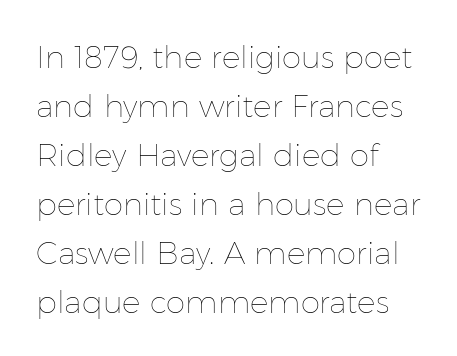
Q: Is the text bold? A: No.
Q: Is the text italic (slanted)? A: No, it is upright.
Q: Is the text underlined? A: No.
Q: How is the paragraph aligned? A: Left-aligned.
Q: Is the spacing between letters normal or unusually wide? A: Normal.
Q: Is the spacing between lines tight, normal or loose? A: Normal.
Q: Width (condensed, normal, or wide)? A: Normal.
Q: Stroke contrast? A: Low.
Q: x-height? A: Medium.
Q: Monospaced? A: No.
